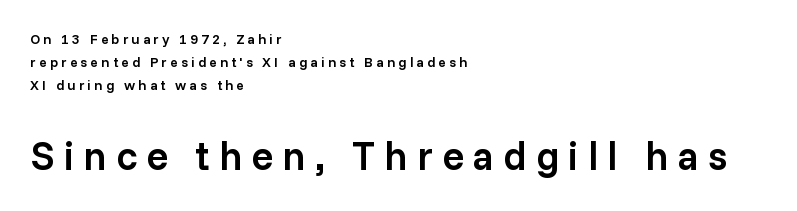
Q: Is the text bold? A: Semi-bold.
Q: Is the text italic (slanted)? A: No, it is upright.
Q: Is the typeface a serif or a sans-serif typeface? A: Sans-serif.
Q: Is the text underlined? A: No.
Q: How is the paragraph aligned? A: Left-aligned.
Q: Is the spacing between letters normal or unusually wide? A: Unusually wide.
Q: Is the spacing between lines tight, normal or loose? A: Normal.
Q: Which block of text is set in a larger size, the first (top) or the second (bottom)? A: The second (bottom) one.
Q: Width (condensed, normal, or wide)? A: Normal.
Q: Stroke contrast? A: Low.
Q: x-height? A: Medium.
Q: Monospaced? A: No.
